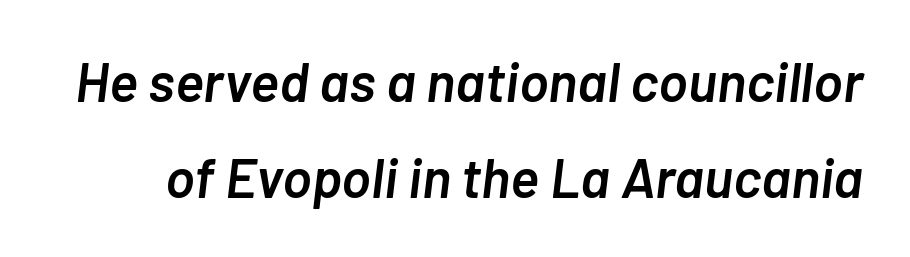
{"italic": "yes", "lean": "right", "slant_degrees": 7, "bold": "semi", "weight": "semibold", "width": "normal", "stroke_contrast": "low", "x_height": "medium", "monospaced": "no", "underline": "no", "line_spacing_ratio": 1.75, "letter_spacing": "normal", "letter_spacing_em": 0.0, "glyph_px": 55}
